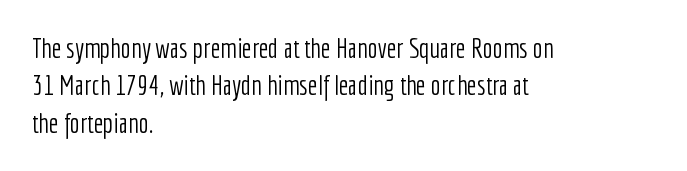
The image shows 27 px text type, upright; set left-aligned, normal line spacing (1.38x), normal letter spacing, not underlined.
